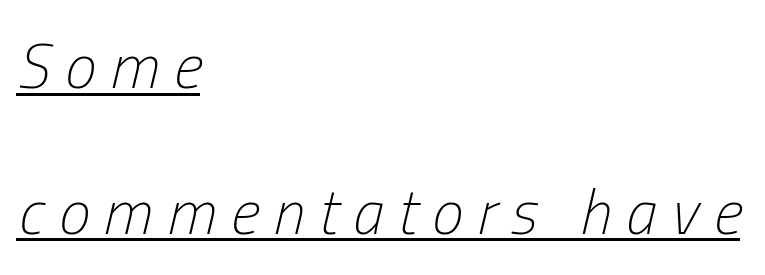
{"italic": "yes", "lean": "right", "slant_degrees": 13, "bold": "no", "weight": "light", "width": "condensed", "stroke_contrast": "low", "x_height": "medium", "monospaced": "no", "underline": "yes", "align": "left", "line_spacing": "loose", "line_spacing_ratio": 2.31, "letter_spacing": "wide", "letter_spacing_em": 0.23, "glyph_px": 63}
